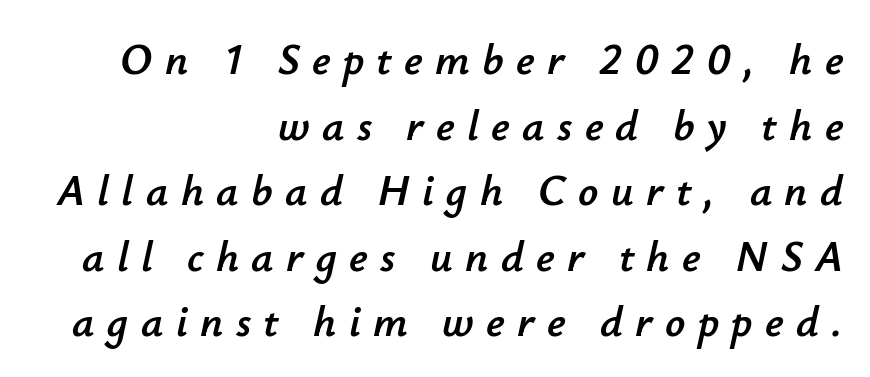
The image shows 44 px text type, italic (leaning right); set right-aligned, normal line spacing (1.49x), unusually wide letter spacing (+0.28 em), not underlined; low stroke contrast and a small x-height.
